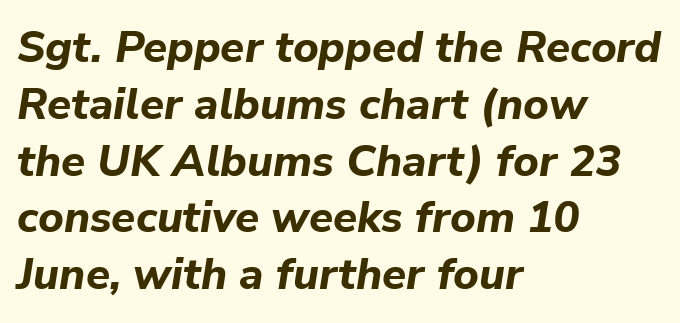
Q: Is the text bold? A: Yes.
Q: Is the text italic (slanted)? A: Yes, it leans right by about 9 degrees.
Q: Is the text underlined? A: No.
Q: How is the paragraph aligned? A: Left-aligned.
Q: Is the spacing between letters normal or unusually wide? A: Normal.
Q: Is the spacing between lines tight, normal or loose? A: Normal.
Q: Width (condensed, normal, or wide)? A: Normal.
Q: Stroke contrast? A: Low.
Q: x-height? A: Medium.
Q: Monospaced? A: No.
